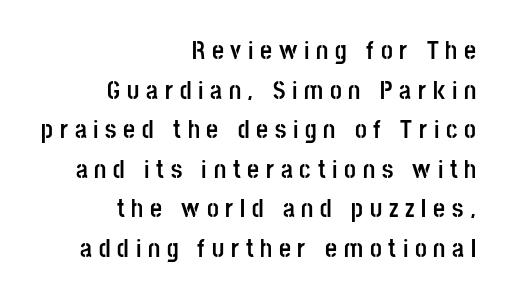
{"italic": "no", "bold": "yes", "underline": "no", "align": "right", "line_spacing": "normal", "line_spacing_ratio": 1.52, "letter_spacing": "wide", "letter_spacing_em": 0.26, "glyph_px": 26}
